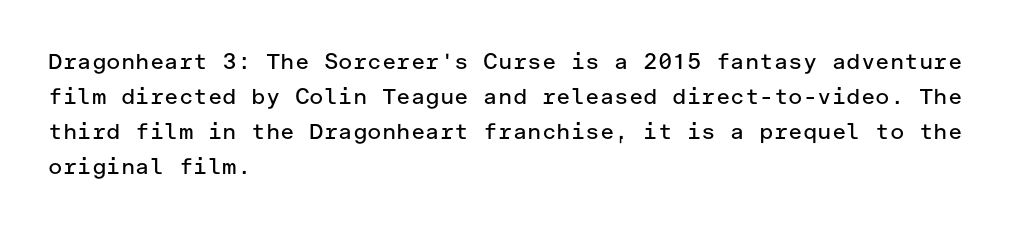
Every stem runs plumb, perpendicular to the baseline. Ink coverage per letter is moderate at most. Does extra space separate the letters? No, they use regular spacing. Line starts are locked; line ends wander. If you measured baseline to baseline, you'd find a middling distance.
